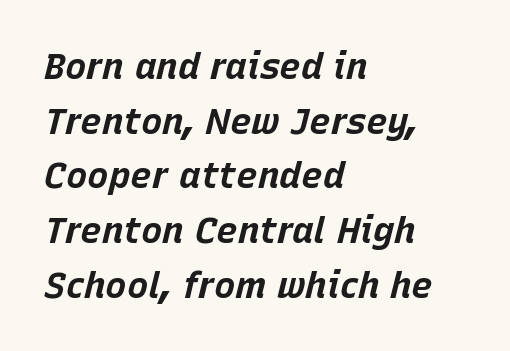
Q: Is the text bold? A: Yes.
Q: Is the text italic (slanted)? A: Yes, it leans right by about 15 degrees.
Q: Is the text underlined? A: No.
Q: How is the paragraph aligned? A: Left-aligned.
Q: Is the spacing between letters normal or unusually wide? A: Normal.
Q: Is the spacing between lines tight, normal or loose? A: Normal.
Q: Width (condensed, normal, or wide)? A: Normal.
Q: Stroke contrast? A: Low.
Q: x-height? A: Large.
Q: Monospaced? A: No.
